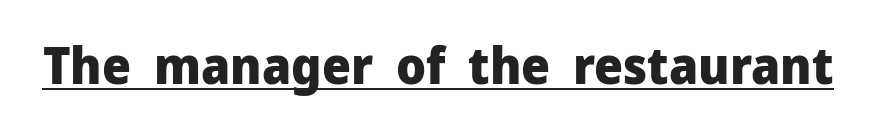
The designer went with a sans here, leaving each stem footless. Think of a printed novel: that variable character pitch is what you see here. The rendered words wear a rule along their underside. Rendered with straight, roman letterforms. Bold? Absolutely — the strokes are thick and heavy. Tracking value appears to be zero — textbook default spacing.
